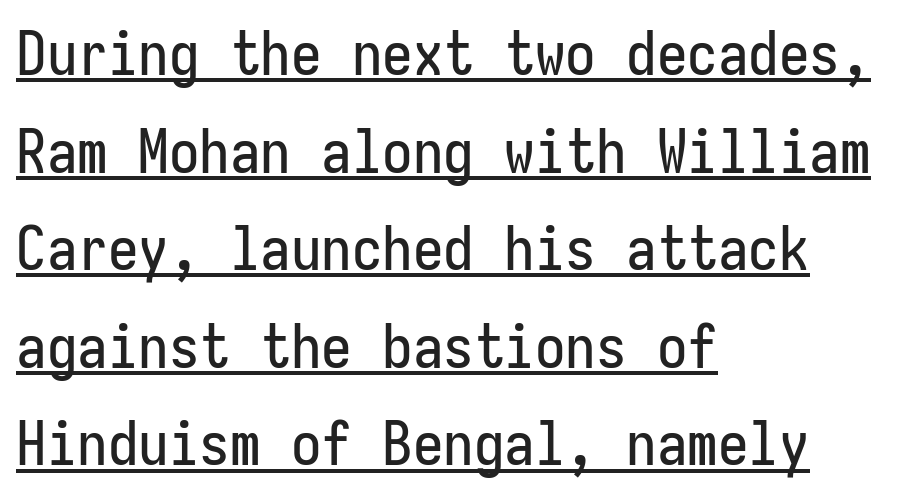
Somebody hit Ctrl+U on this one — the words are underlined. This is roman type, the default non-slanted kind. These lines are rendered in a fixed-pitch font. Typeset ragged right — the left edge is the straight one. Is the letter spacing exaggerated? No — it looks like the ordinary default.
